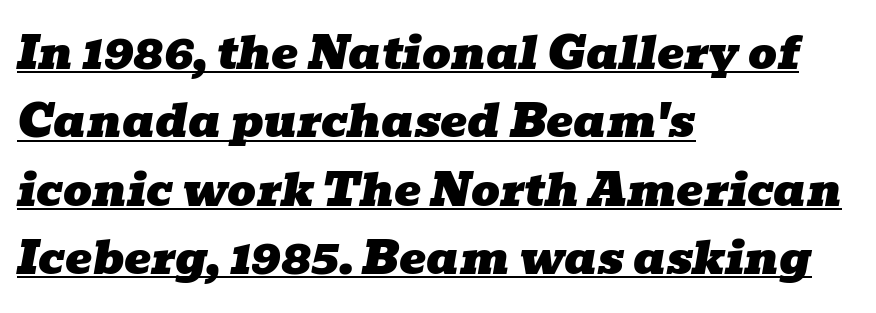
{"serif": "yes", "italic": "yes", "lean": "right", "slant_degrees": 10, "width": "wide", "stroke_contrast": "low", "x_height": "medium", "monospaced": "no", "underline": "yes", "align": "left", "line_spacing": "normal", "line_spacing_ratio": 1.52, "letter_spacing": "normal", "letter_spacing_em": 0.0, "glyph_px": 45}
